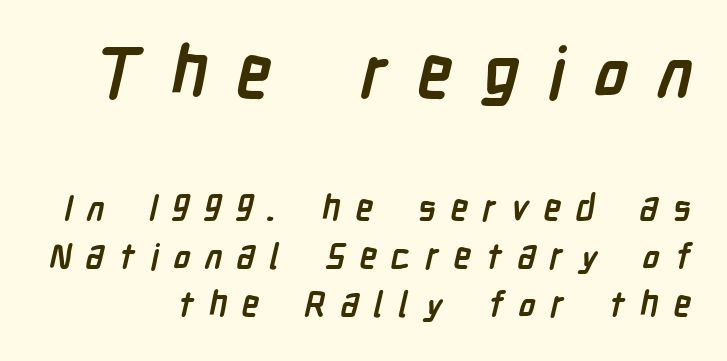
The image shows 70 px semibold, condensed sans-serif type; set normal line spacing (1.38x), unusually wide letter spacing (+0.42 em), not underlined; the first (top) block is 2.0x larger; low stroke contrast and a medium x-height.
